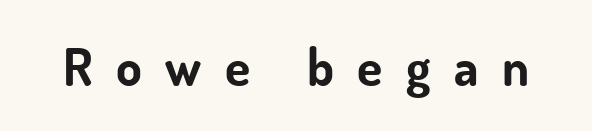
{"serif": "no", "italic": "no", "bold": "yes", "weight": "bold", "width": "normal", "stroke_contrast": "low", "x_height": "small", "monospaced": "no", "underline": "no", "letter_spacing": "wide", "letter_spacing_em": 0.45, "glyph_px": 52}
